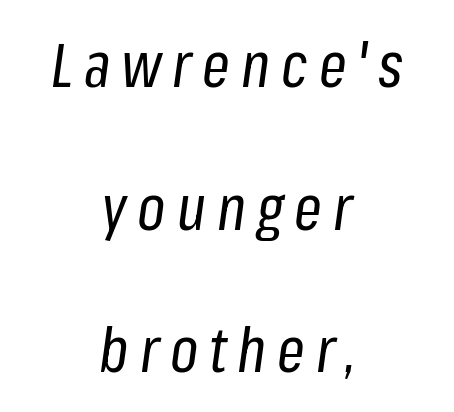
{"italic": "yes", "lean": "right", "slant_degrees": 8, "bold": "no", "weight": "regular", "width": "condensed", "stroke_contrast": "low", "x_height": "medium", "monospaced": "no", "underline": "no", "align": "center", "line_spacing": "loose", "line_spacing_ratio": 2.34, "glyph_px": 61}
